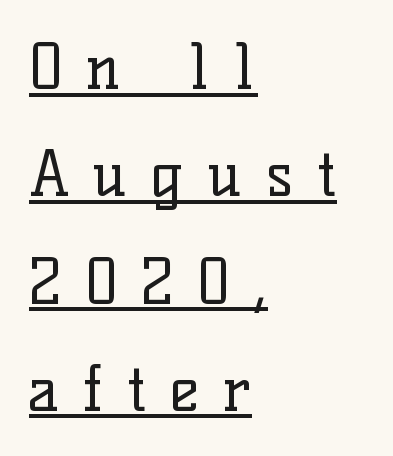
Q: Is the text bold? A: No.
Q: Is the text italic (slanted)? A: No, it is upright.
Q: Is the typeface a serif or a sans-serif typeface? A: Serif.
Q: Is the text underlined? A: Yes.
Q: How is the paragraph aligned? A: Left-aligned.
Q: Is the spacing between letters normal or unusually wide? A: Unusually wide.
Q: Width (condensed, normal, or wide)? A: Normal.
Q: Stroke contrast? A: Low.
Q: x-height? A: Medium.
Q: Monospaced? A: No.
